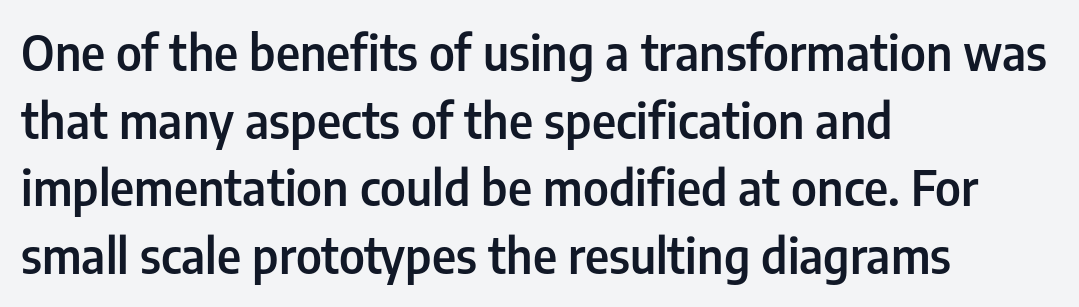
Q: Is the text bold? A: Semi-bold.
Q: Is the text italic (slanted)? A: No, it is upright.
Q: Is the typeface a serif or a sans-serif typeface? A: Sans-serif.
Q: Is the text underlined? A: No.
Q: How is the paragraph aligned? A: Left-aligned.
Q: Is the spacing between letters normal or unusually wide? A: Normal.
Q: Is the spacing between lines tight, normal or loose? A: Normal.
Q: Width (condensed, normal, or wide)? A: Condensed.
Q: Stroke contrast? A: Low.
Q: x-height? A: Medium.
Q: Monospaced? A: No.
